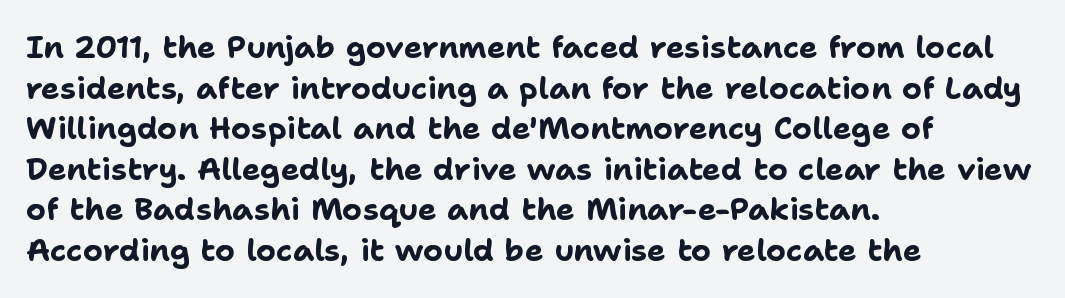
{"serif": "no", "italic": "no", "bold": "yes", "weight": "bold", "width": "normal", "stroke_contrast": "low", "x_height": "medium", "monospaced": "no", "underline": "no", "align": "left", "line_spacing": "normal", "line_spacing_ratio": 1.31, "letter_spacing": "normal", "letter_spacing_em": 0.0, "glyph_px": 31}
